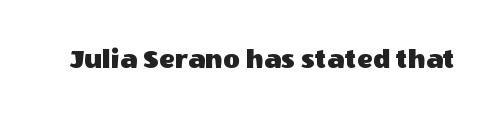
Q: Is the text italic (slanted)? A: No, it is upright.
Q: Is the typeface a serif or a sans-serif typeface? A: Sans-serif.
Q: Is the text underlined? A: No.
Q: Is the spacing between letters normal or unusually wide? A: Normal.
Q: Width (condensed, normal, or wide)? A: Normal.
Q: x-height? A: Large.
Q: Monospaced? A: No.
